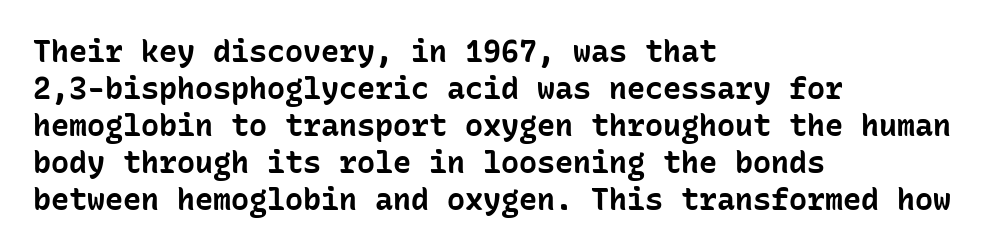
The image shows 30 px bold sans-serif type, upright, monospaced; set left-aligned, line spacing 1.23x, normal letter spacing, not underlined; low stroke contrast and a medium x-height.
